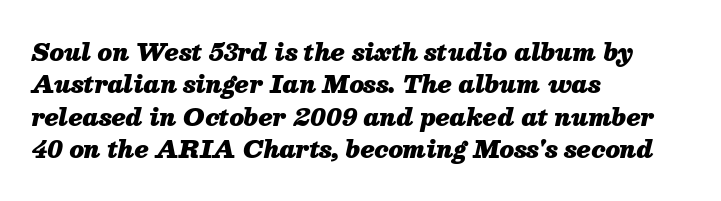
Q: Is the text bold? A: Yes.
Q: Is the text italic (slanted)? A: Yes, it leans right by about 13 degrees.
Q: Is the text underlined? A: No.
Q: How is the paragraph aligned? A: Left-aligned.
Q: Is the spacing between letters normal or unusually wide? A: Normal.
Q: Is the spacing between lines tight, normal or loose? A: Normal.
